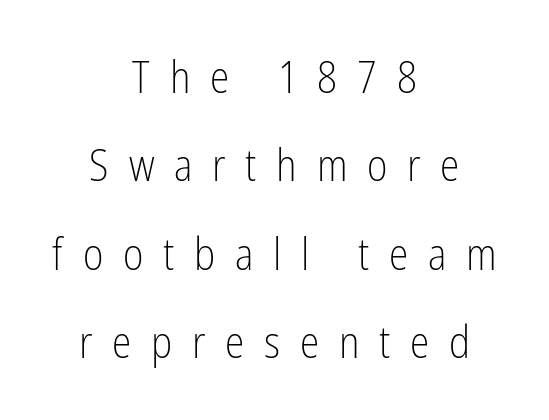
Q: Is the text bold? A: No.
Q: Is the text italic (slanted)? A: No, it is upright.
Q: Is the typeface a serif or a sans-serif typeface? A: Sans-serif.
Q: Is the text underlined? A: No.
Q: How is the paragraph aligned? A: Centered.
Q: Is the spacing between letters normal or unusually wide? A: Unusually wide.
Q: Is the spacing between lines tight, normal or loose? A: Loose.
Q: Width (condensed, normal, or wide)? A: Condensed.
Q: Stroke contrast? A: Low.
Q: x-height? A: Medium.
Q: Monospaced? A: No.
